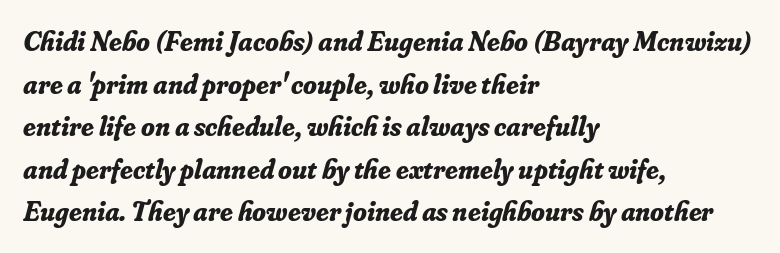
How heavy is the stroke? Heavy — this is a bold. Horizontal alignment here is leftward, the default for most running prose. Looks like regular typesetting: each glyph gets only the width it needs. Regarding leading, the lines here are spaced in the standard way.
